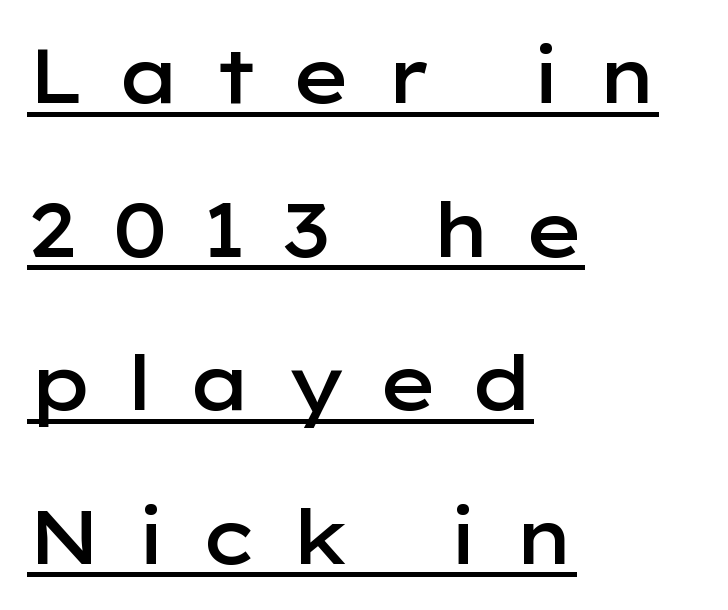
Note the varied advance widths — an 'i' is clearly narrower than an 'm'. Substantial extra tracking has been applied to these lines. The rendering shows plain stroke endings on the letterforms — a sans-serif design. Typographic density is moderately raised because the face is semibold. Interline gaps are noticeably wide in this sample.
